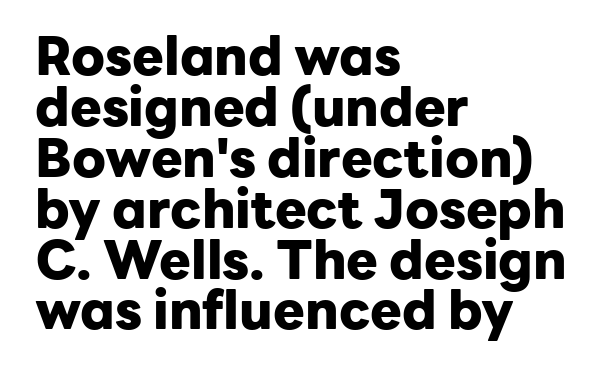
Each glyph is drawn with heavy, bold strokes. The designer went with a sans here, leaving each stem footless. Do the characters align in a grid? No, the font is proportional. The letters stand straight up with perfectly vertical stems. Layout note: lines flush left. Bare-footed words on every line.
